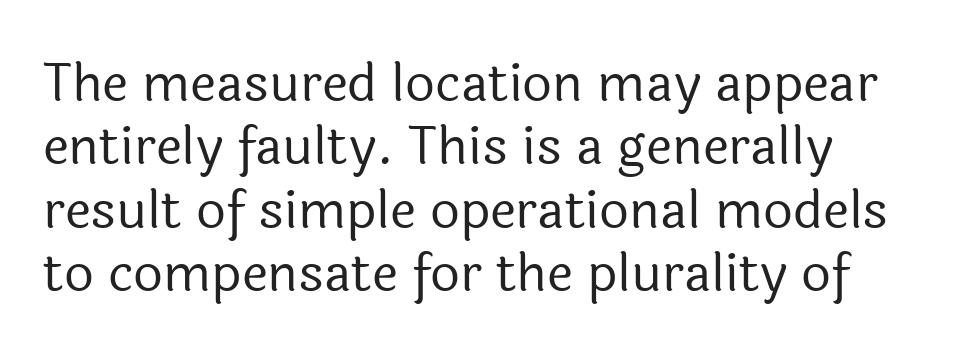
The image shows 52 px regular-weight sans-serif type, upright; set line spacing 1.22x, normal letter spacing, not underlined; a medium x-height.
